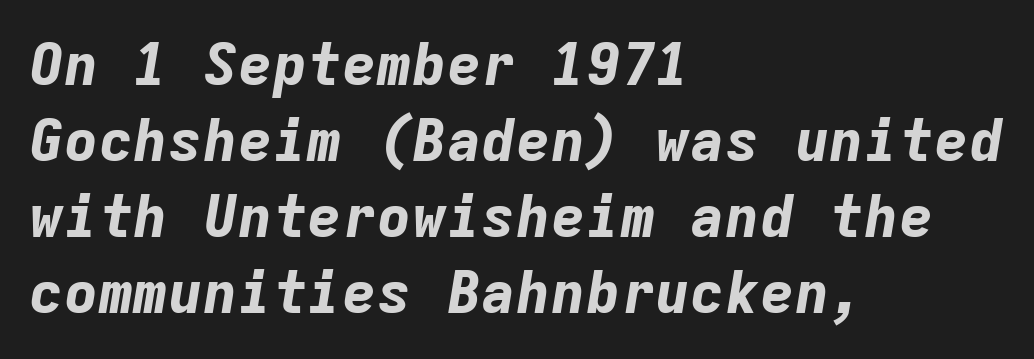
{"italic": "yes", "lean": "right", "slant_degrees": 9, "bold": "yes", "weight": "bold", "width": "normal", "stroke_contrast": "low", "x_height": "medium", "monospaced": "yes", "underline": "no", "align": "left", "line_spacing": "normal", "line_spacing_ratio": 1.31, "letter_spacing": "normal", "letter_spacing_em": 0.0, "glyph_px": 58}
